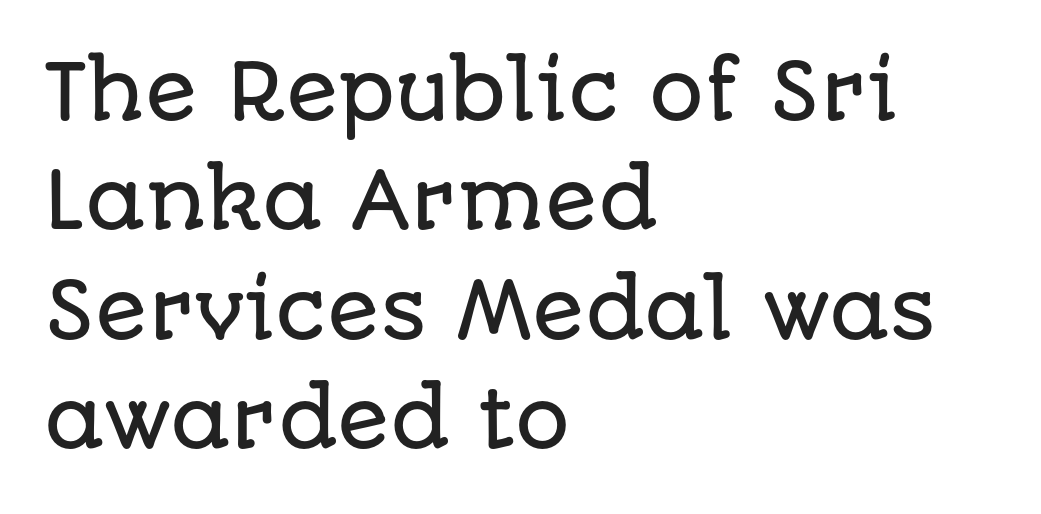
The image shows 77 px sans-serif type, upright; set left-aligned, normal line spacing (1.42x), normal letter spacing, not underlined; low stroke contrast and a large x-height.
